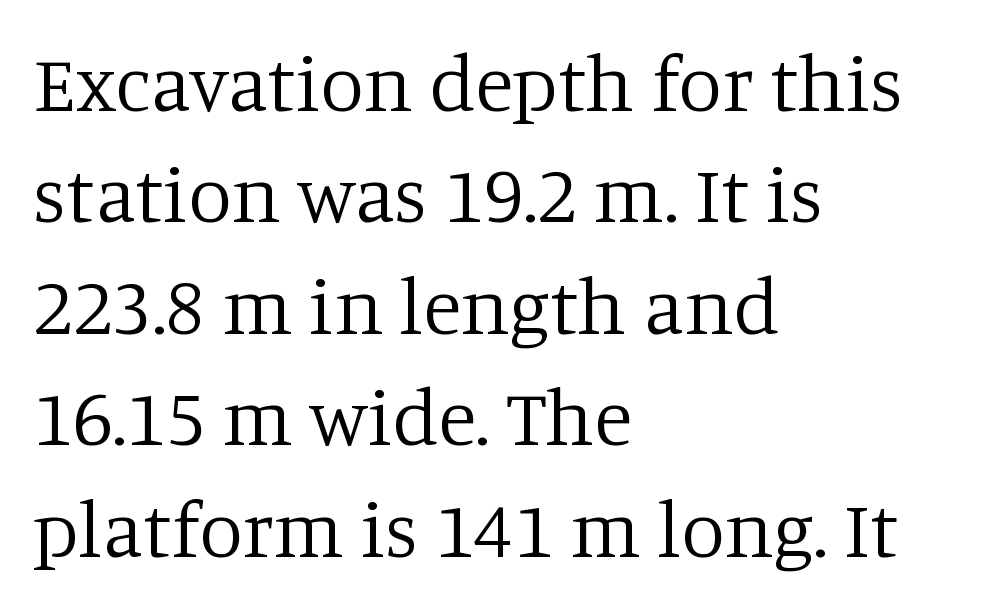
The image shows 79 px regular-weight serif type, upright; set left-aligned, normal line spacing (1.41x), normal letter spacing, not underlined; low stroke contrast and a large x-height.
